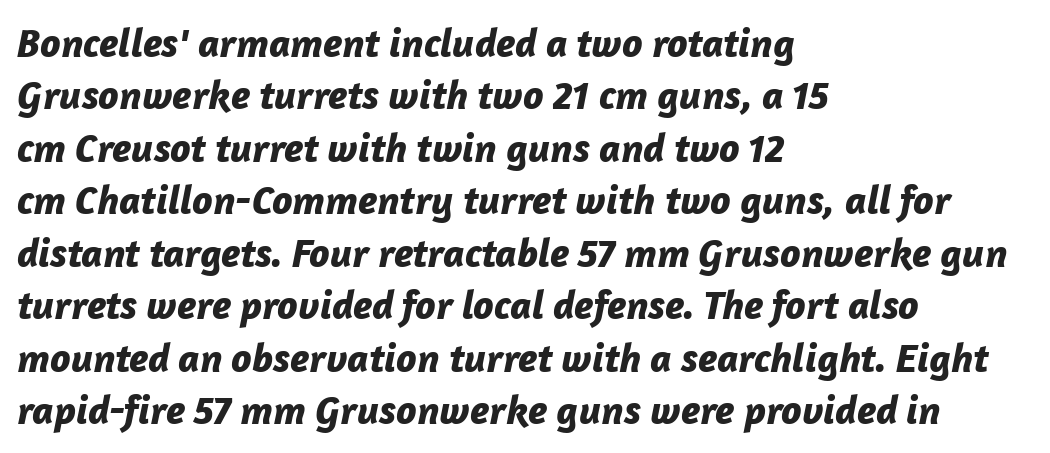
The image shows 41 px bold type, italic (leaning right); set left-aligned, normal line spacing (1.28x), normal letter spacing, not underlined; low stroke contrast and a medium x-height.
